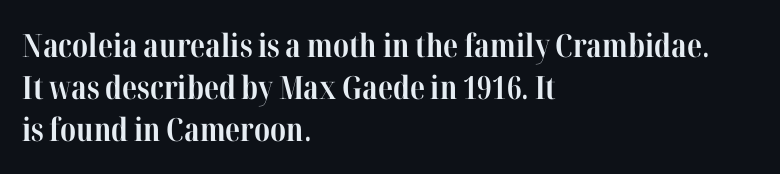
Tracking value appears to be zero — textbook default spacing. On the weight axis this lands at bold, roughly 700. These lines sit exactly where default settings would place them. In terms of posture, this sample is upright.
